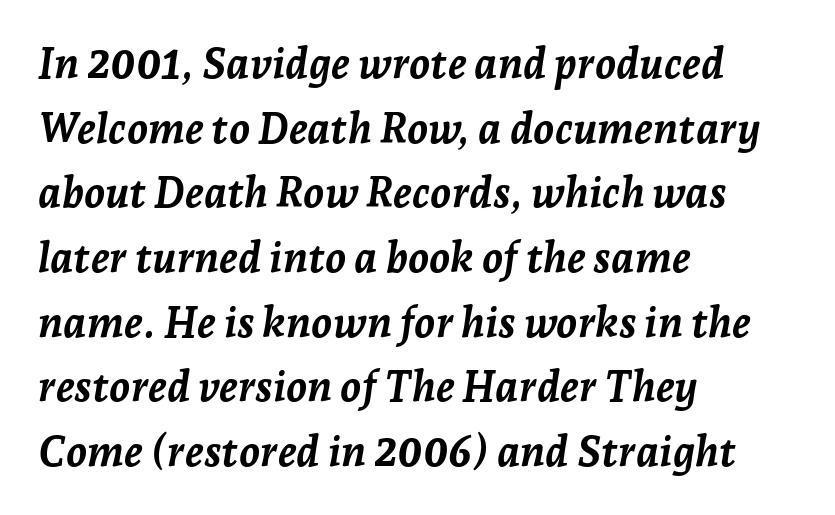
Q: Is the text bold? A: Yes.
Q: Is the text italic (slanted)? A: Yes, it leans right by about 7 degrees.
Q: Is the text underlined? A: No.
Q: How is the paragraph aligned? A: Left-aligned.
Q: Is the spacing between letters normal or unusually wide? A: Normal.
Q: Is the spacing between lines tight, normal or loose? A: Normal.
Q: Width (condensed, normal, or wide)? A: Normal.
Q: Stroke contrast? A: Low.
Q: x-height? A: Medium.
Q: Monospaced? A: No.
